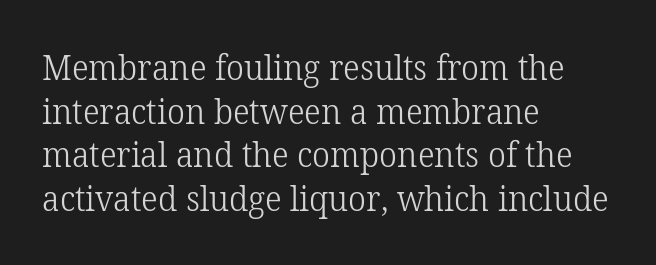
Q: Is the text bold? A: No.
Q: Is the text italic (slanted)? A: No, it is upright.
Q: Is the typeface a serif or a sans-serif typeface? A: Serif.
Q: Is the text underlined? A: No.
Q: How is the paragraph aligned? A: Left-aligned.
Q: Is the spacing between letters normal or unusually wide? A: Normal.
Q: Is the spacing between lines tight, normal or loose? A: Normal.
Q: Width (condensed, normal, or wide)? A: Normal.
Q: Stroke contrast? A: Low.
Q: x-height? A: Medium.
Q: Monospaced? A: No.
